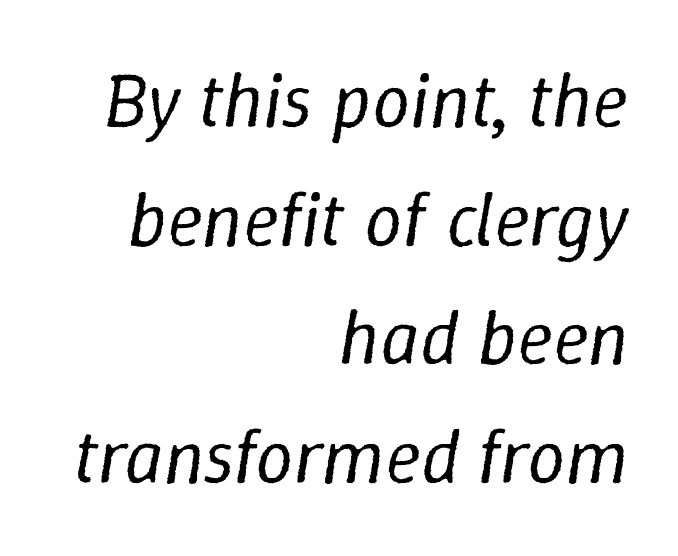
The letterforms sit shoulder to shoulder at normal distance. These lines are set flush right with a ragged left edge. Each letter keeps its own natural width here, so spacing adapts to shape. Ink coverage per letter is moderate at most.
